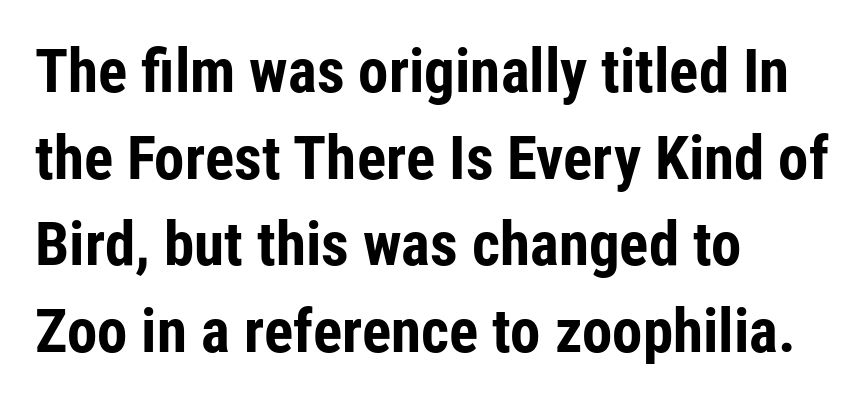
{"serif": "no", "italic": "no", "bold": "yes", "weight": "bold", "width": "condensed", "stroke_contrast": "low", "x_height": "medium", "monospaced": "no", "underline": "no", "align": "left", "line_spacing": "normal", "line_spacing_ratio": 1.42, "letter_spacing": "normal", "letter_spacing_em": 0.0, "glyph_px": 61}
